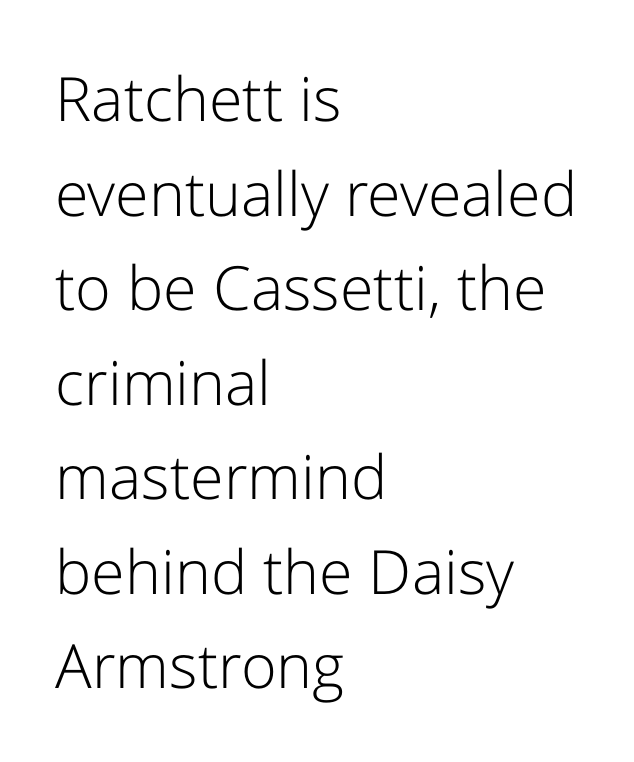
{"serif": "no", "italic": "no", "bold": "no", "weight": "light", "width": "normal", "stroke_contrast": "low", "x_height": "medium", "monospaced": "no", "underline": "no", "align": "left", "line_spacing": "normal", "line_spacing_ratio": 1.55, "letter_spacing": "normal", "letter_spacing_em": 0.0, "glyph_px": 61}
